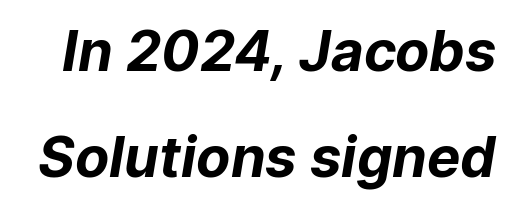
Q: Is the text bold? A: Yes.
Q: Is the typeface a serif or a sans-serif typeface? A: Sans-serif.
Q: Is the text underlined? A: No.
Q: Is the spacing between letters normal or unusually wide? A: Normal.
Q: Width (condensed, normal, or wide)? A: Normal.
Q: Stroke contrast? A: Low.
Q: x-height? A: Medium.
Q: Monospaced? A: No.
